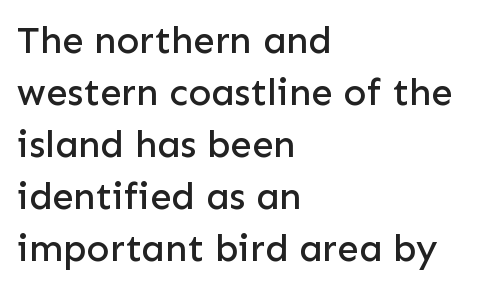
The image shows 38 px sans-serif type, upright; set left-aligned, normal line spacing (1.37x), normal letter spacing, not underlined; low stroke contrast and a medium x-height.
